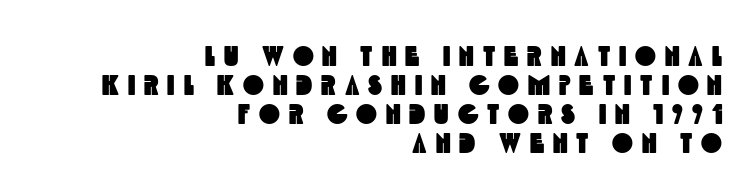
The image shows 28 px condensed sans-serif type; set right-aligned, tight line spacing (1.03x), unusually wide letter spacing (+0.32 em), not underlined; a large x-height.
